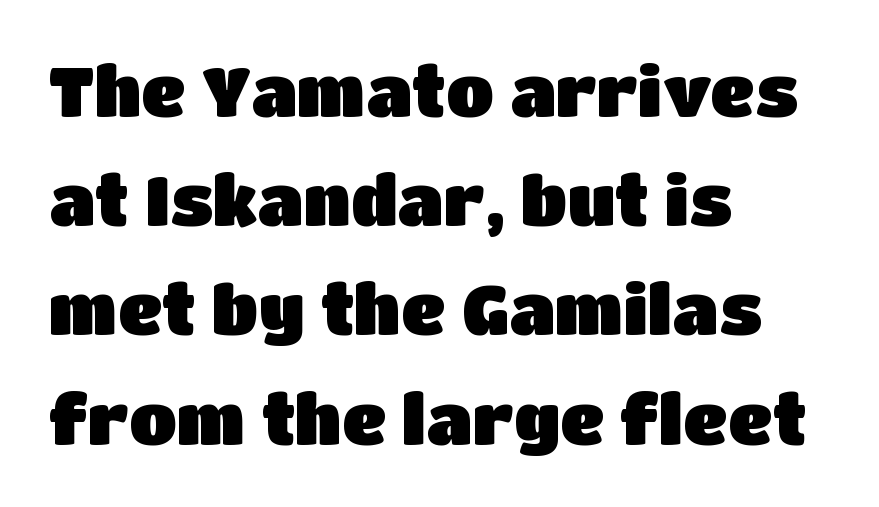
Q: Is the text italic (slanted)? A: No, it is upright.
Q: Is the typeface a serif or a sans-serif typeface? A: Sans-serif.
Q: Is the text underlined? A: No.
Q: How is the paragraph aligned? A: Left-aligned.
Q: Is the spacing between letters normal or unusually wide? A: Normal.
Q: Is the spacing between lines tight, normal or loose? A: Normal.
Q: Width (condensed, normal, or wide)? A: Normal.
Q: Stroke contrast? A: Low.
Q: x-height? A: Large.
Q: Monospaced? A: No.
